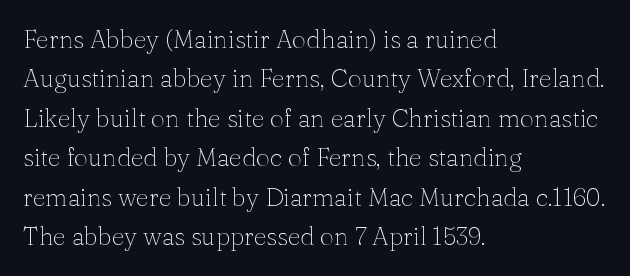
This block has exactly the height ordinary leading produces. Heft: none added — not bold. The face used here is rendered with its standard letterfit. Horizontally, the lines are justified to the leading edge only.
